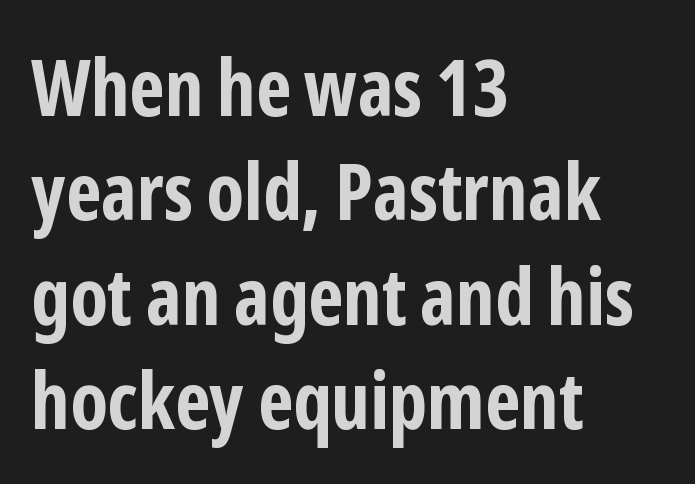
{"serif": "no", "italic": "no", "bold": "yes", "weight": "bold", "width": "condensed", "stroke_contrast": "low", "x_height": "medium", "monospaced": "no", "underline": "no", "align": "left", "line_spacing": "normal", "line_spacing_ratio": 1.32, "letter_spacing": "normal", "letter_spacing_em": 0.0, "glyph_px": 79}
